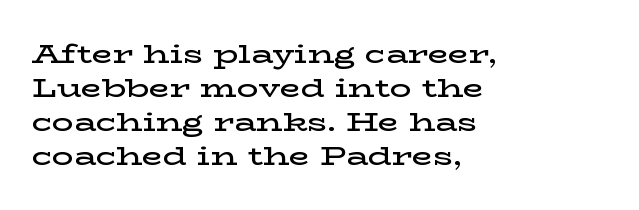
The image shows 27 px text type, upright; set left-aligned, normal line spacing (1.26x), normal letter spacing, not underlined.
